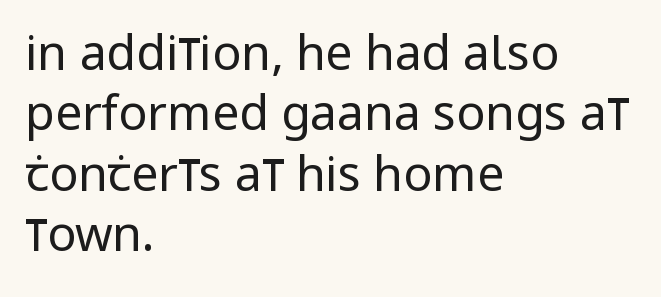
The image shows 48 px regular-weight, condensed sans-serif type, upright; set left-aligned, normal line spacing (1.26x), normal letter spacing, not underlined; low stroke contrast and a large x-height.
